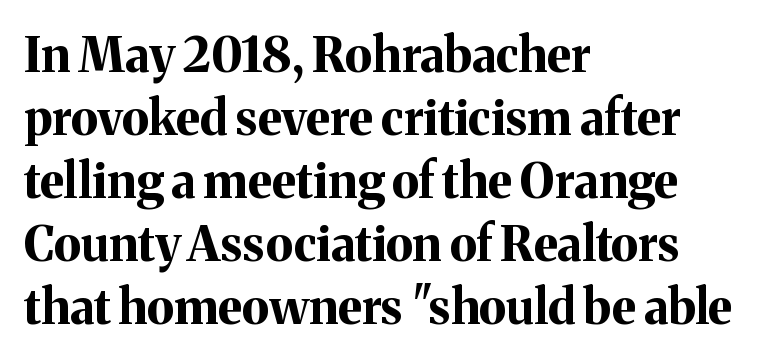
The image shows 48 px bold serif type, upright; set left-aligned, normal line spacing (1.31x), normal letter spacing, not underlined; medium stroke contrast and a medium x-height.
